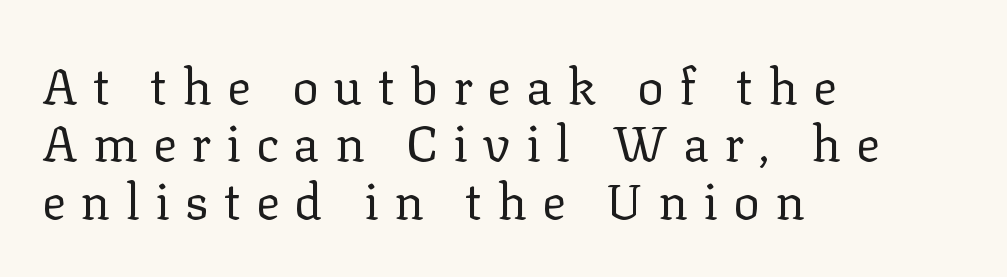
Clear beneath every line of the passage. This sample has the flowing, uneven cadence of proportional lettering. Check where the strokes stop: tiny serifs finish them off. Where is the straight margin? On the left.
